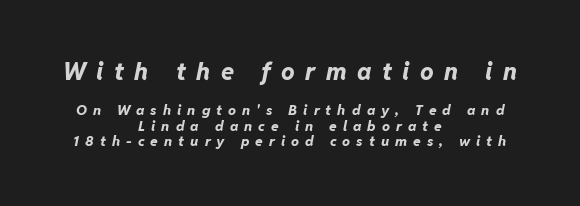
{"italic": "yes", "lean": "right", "slant_degrees": 11, "bold": "yes", "underline": "no", "align": "center", "line_spacing": "tight", "line_spacing_ratio": 1.09, "letter_spacing": "wide", "letter_spacing_em": 0.43, "larger_block": "first", "size_ratio": 1.71, "glyph_px": 24}
